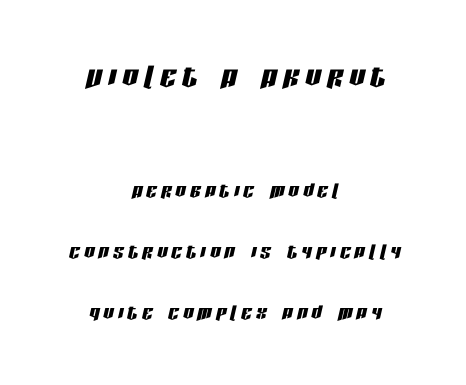
{"italic": "yes", "lean": "right", "slant_degrees": 13, "width": "condensed", "stroke_contrast": "low", "x_height": "large", "monospaced": "no", "underline": "no", "align": "center", "line_spacing": "loose", "line_spacing_ratio": 2.35, "larger_block": "first", "size_ratio": 1.5, "glyph_px": 39}
